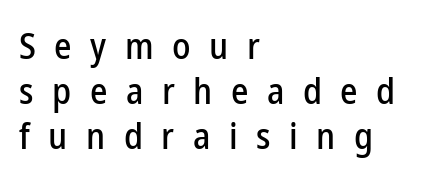
{"serif": "no", "italic": "no", "width": "condensed", "stroke_contrast": "low", "x_height": "medium", "monospaced": "no", "underline": "no", "align": "left", "line_spacing_ratio": 1.22, "letter_spacing": "wide", "letter_spacing_em": 0.5, "glyph_px": 37}
